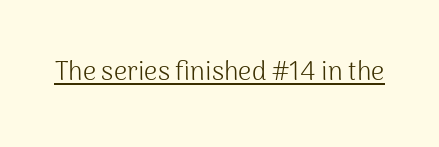
The image shows 26 px text type, upright; set normal letter spacing, underlined.
